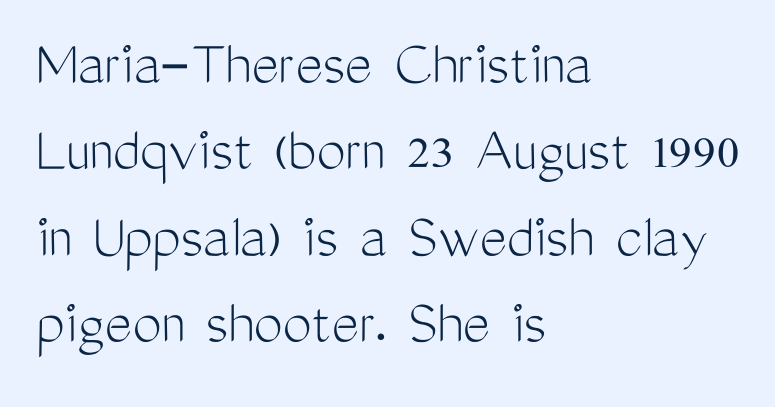
Q: Is the text bold? A: No.
Q: Is the text italic (slanted)? A: No, it is upright.
Q: Is the typeface a serif or a sans-serif typeface? A: Sans-serif.
Q: Is the text underlined? A: No.
Q: How is the paragraph aligned? A: Left-aligned.
Q: Is the spacing between letters normal or unusually wide? A: Normal.
Q: Is the spacing between lines tight, normal or loose? A: Normal.
Q: Width (condensed, normal, or wide)? A: Condensed.
Q: Stroke contrast? A: Medium.
Q: x-height? A: Medium.
Q: Monospaced? A: No.
